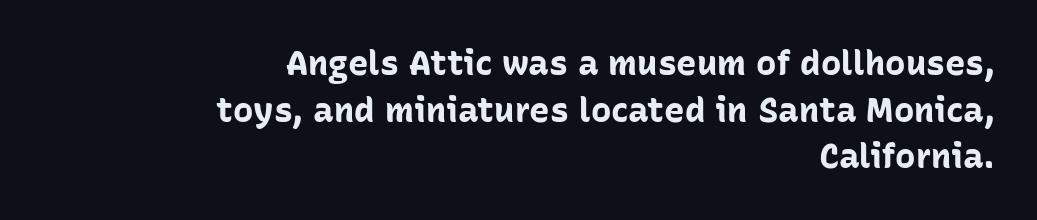
The image shows 34 px bold sans-serif type, upright; set right-aligned, normal line spacing (1.37x), normal letter spacing, not underlined; low stroke contrast and a medium x-height.
